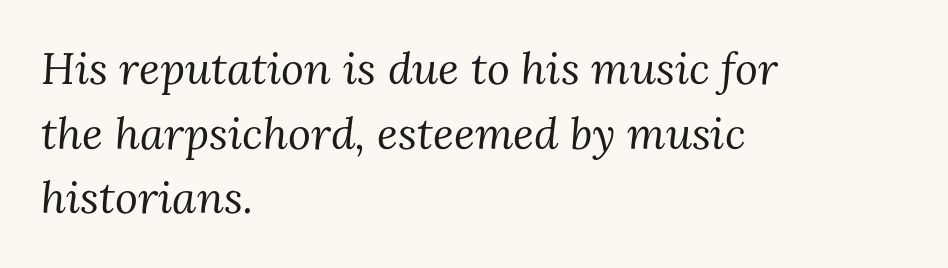
{"serif": "yes", "italic": "yes", "lean": "right", "slant_degrees": 3, "bold": "no", "weight": "regular", "width": "normal", "stroke_contrast": "medium", "x_height": "medium", "monospaced": "no", "underline": "no", "align": "left", "line_spacing": "normal", "line_spacing_ratio": 1.47, "letter_spacing": "normal", "letter_spacing_em": 0.0, "glyph_px": 44}
